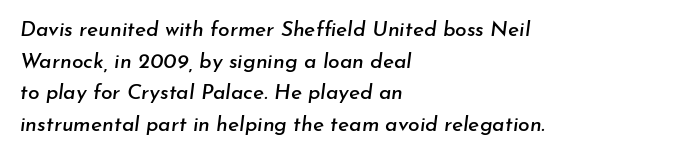
Q: Is the text italic (slanted)? A: Yes, it leans right by about 7 degrees.
Q: Is the text underlined? A: No.
Q: How is the paragraph aligned? A: Left-aligned.
Q: Is the spacing between letters normal or unusually wide? A: Normal.
Q: Is the spacing between lines tight, normal or loose? A: Normal.
